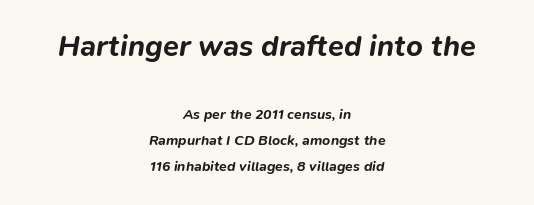
The image shows 29 px bold type, italic (leaning right); set centered, line spacing 1.86x, normal letter spacing, not underlined; the first (top) block is 2.07x larger; low stroke contrast and a medium x-height.
